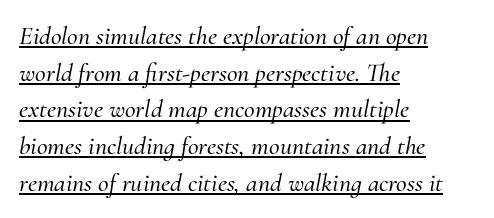
The image shows 26 px text type, italic (leaning right); set left-aligned, normal line spacing (1.41x), normal letter spacing, underlined.
